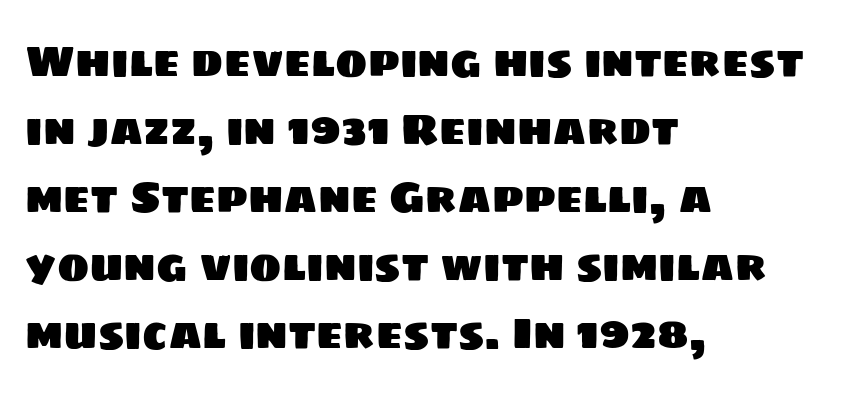
{"serif": "no", "width": "normal", "stroke_contrast": "low", "x_height": "large", "monospaced": "no", "underline": "no", "align": "left", "line_spacing": "normal", "line_spacing_ratio": 1.58, "letter_spacing": "normal", "letter_spacing_em": 0.0, "glyph_px": 43}
